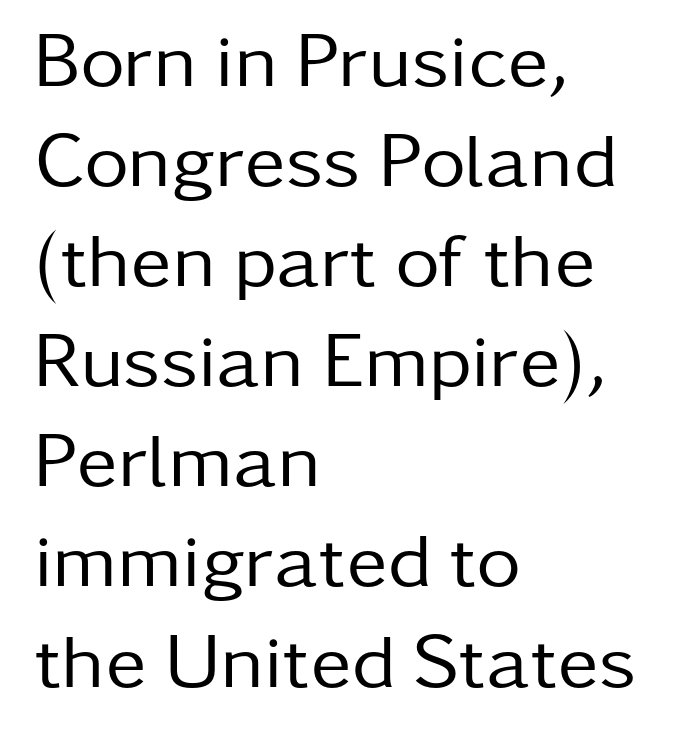
{"serif": "no", "italic": "no", "bold": "no", "weight": "regular", "width": "normal", "stroke_contrast": "low", "x_height": "medium", "monospaced": "no", "underline": "no", "align": "left", "line_spacing": "normal", "line_spacing_ratio": 1.3, "letter_spacing": "normal", "letter_spacing_em": 0.0, "glyph_px": 77}
